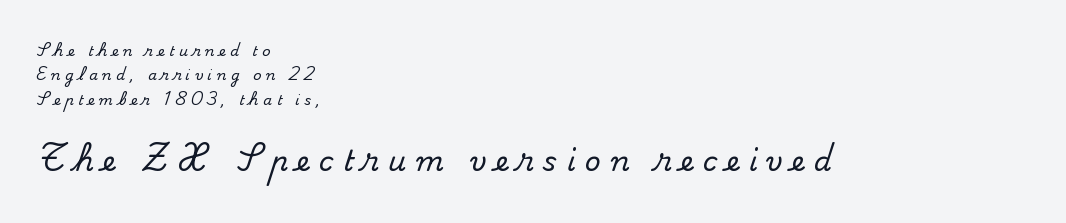
{"width": "normal", "stroke_contrast": "medium", "x_height": "small", "monospaced": "no", "underline": "no", "align": "left", "line_spacing_ratio": 1.74, "letter_spacing": "wide", "letter_spacing_em": 0.33, "larger_block": "second", "size_ratio": 2.0, "glyph_px": 28}
